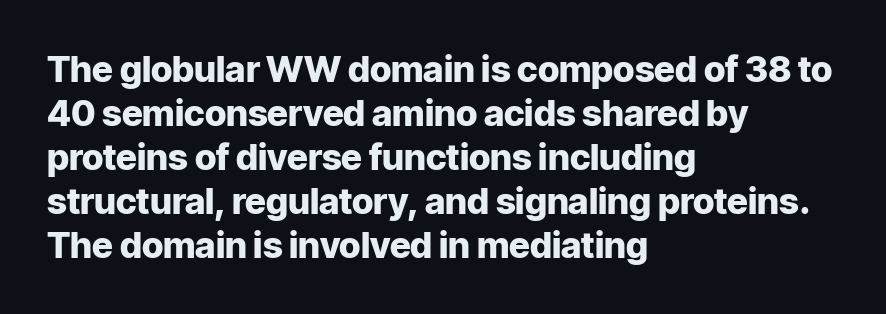
{"serif": "no", "italic": "no", "bold": "yes", "weight": "heavy", "width": "normal", "stroke_contrast": "low", "x_height": "medium", "monospaced": "no", "underline": "no", "align": "left", "line_spacing_ratio": 1.22, "letter_spacing": "normal", "letter_spacing_em": 0.0, "glyph_px": 36}
